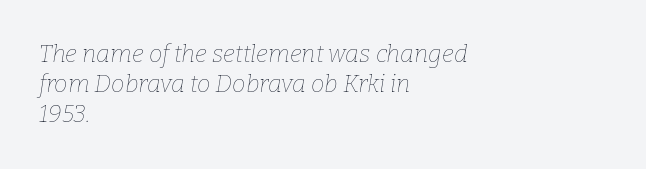
{"italic": "yes", "lean": "right", "slant_degrees": 9, "bold": "no", "underline": "no", "align": "left", "line_spacing": "normal", "line_spacing_ratio": 1.26, "letter_spacing": "normal", "letter_spacing_em": 0.0, "glyph_px": 24}
